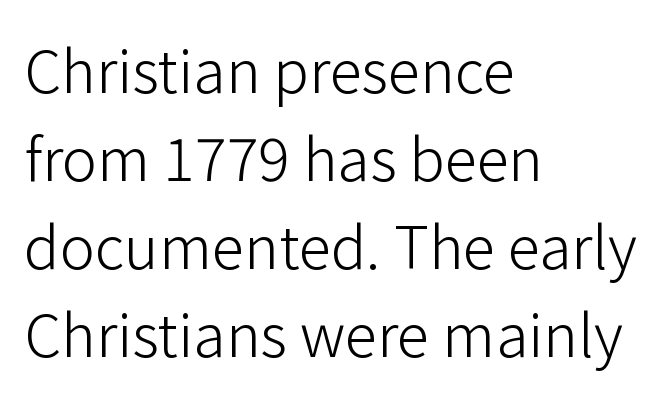
{"serif": "no", "italic": "no", "bold": "no", "weight": "light", "width": "normal", "stroke_contrast": "low", "x_height": "medium", "monospaced": "no", "underline": "no", "align": "left", "line_spacing": "normal", "line_spacing_ratio": 1.49, "letter_spacing": "normal", "letter_spacing_em": 0.0, "glyph_px": 59}
